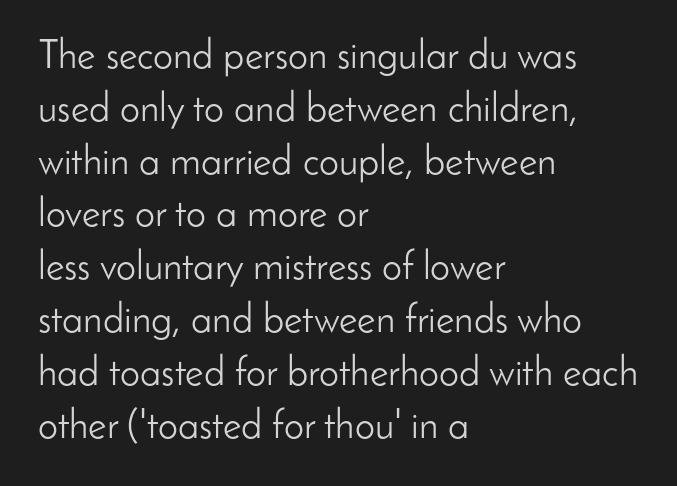
The image shows 40 px light sans-serif type, upright; set left-aligned, normal line spacing (1.32x), normal letter spacing, not underlined; low stroke contrast and a small x-height.
